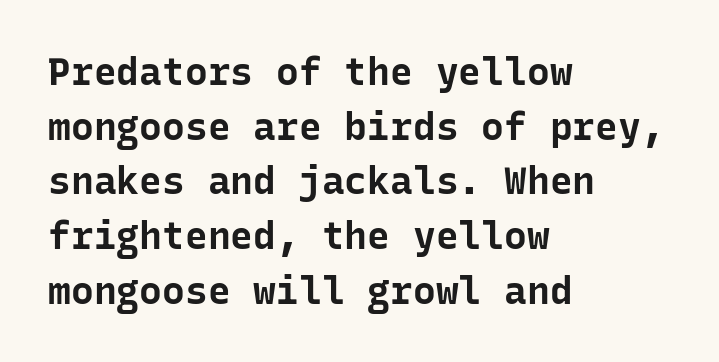
Q: Is the text bold? A: Yes.
Q: Is the text italic (slanted)? A: No, it is upright.
Q: Is the typeface a serif or a sans-serif typeface? A: Sans-serif.
Q: Is the text underlined? A: No.
Q: How is the paragraph aligned? A: Left-aligned.
Q: Is the spacing between letters normal or unusually wide? A: Normal.
Q: Is the spacing between lines tight, normal or loose? A: Normal.
Q: Width (condensed, normal, or wide)? A: Normal.
Q: Stroke contrast? A: Low.
Q: x-height? A: Medium.
Q: Monospaced? A: Yes.
